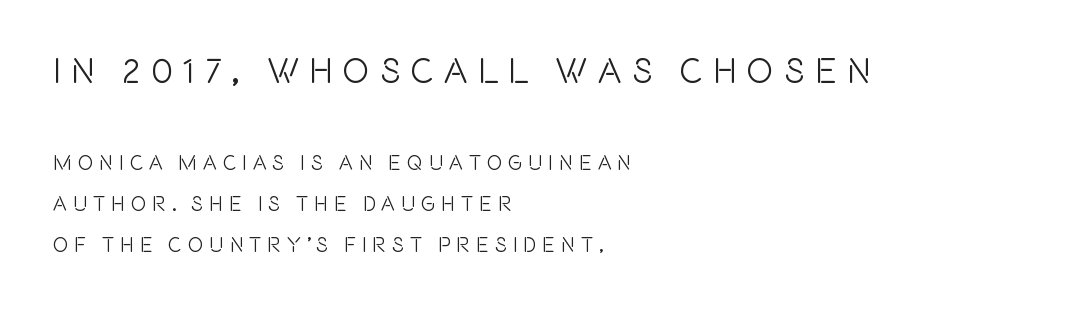
Posture: straight, roman, zero tilt. A student would call this left alignment; a typographer would say flush left, rag right. Descender tails drop into unmarked territory. Is the lower block the larger one? No — the upper block carries the bigger type. The face used here is a sans, in the tradition of grotesques and geometrics. Varying glyph widths throughout — classic text-font behaviour.
